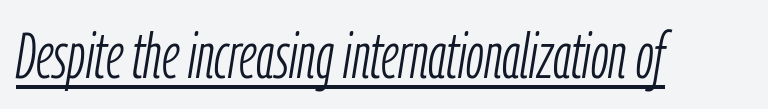
Q: Is the text bold? A: No.
Q: Is the text italic (slanted)? A: Yes, it leans right by about 9 degrees.
Q: Is the text underlined? A: Yes.
Q: Is the spacing between letters normal or unusually wide? A: Normal.
Q: Width (condensed, normal, or wide)? A: Condensed.
Q: Stroke contrast? A: Low.
Q: x-height? A: Medium.
Q: Monospaced? A: No.
